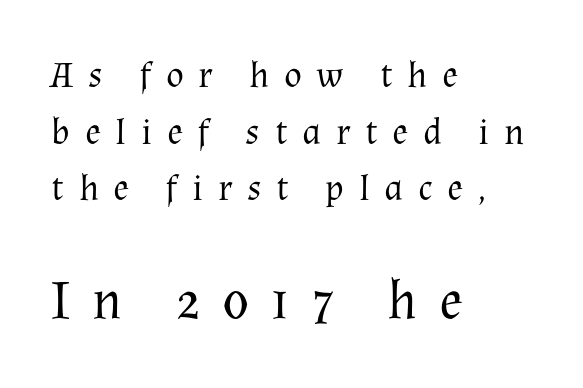
The second block has been scaled up relative to the first. In CSS terms this would be text-align: left. Ordinary non-slanted type is in use. Check under the words: just untouched page. The weight would be labelled regular, book, light, or lighter still. Here the designer chose a conventional face with non-uniform glyph widths.
